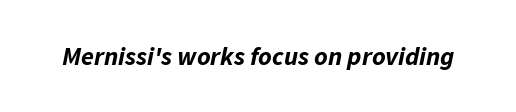
The image shows 26 px bold type, italic (leaning right); set normal letter spacing, not underlined.
